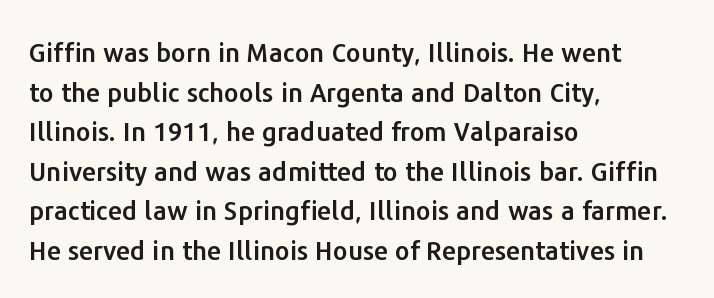
Interline gaps are of average width in this sample. The type sits square on the baseline with zero lean. Just letters on the line, the space beneath them empty. Students, note that the glyphs here touch the page at normal intervals. The rendering anchors every line to the left-hand side.
